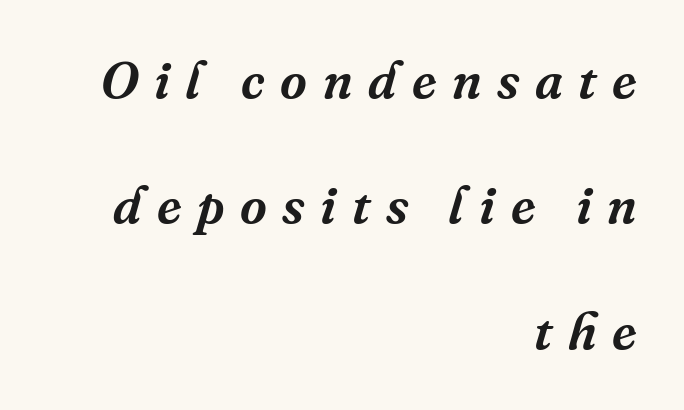
Q: Is the text italic (slanted)? A: Yes, it leans right by about 16 degrees.
Q: Is the typeface a serif or a sans-serif typeface? A: Serif.
Q: Is the text underlined? A: No.
Q: How is the paragraph aligned? A: Right-aligned.
Q: Is the spacing between letters normal or unusually wide? A: Unusually wide.
Q: Is the spacing between lines tight, normal or loose? A: Loose.
Q: Width (condensed, normal, or wide)? A: Normal.
Q: Stroke contrast? A: Medium.
Q: x-height? A: Medium.
Q: Monospaced? A: No.
